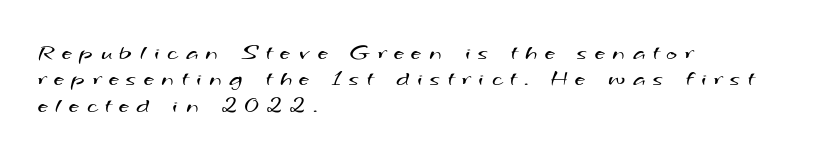
What's the leading like? Squeezed, with rows nearly overlapping. The setting favours the left margin, as ordinary paragraphs usually do. A light-to-regular cut is what we see here. Honestly, the letter spacing is so wide it's the main thing you notice. The strip under each line holds only bare page.
